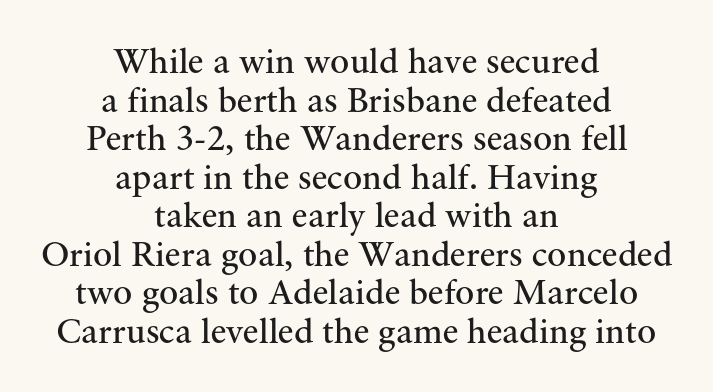
{"serif": "yes", "italic": "no", "bold": "no", "weight": "regular", "width": "normal", "stroke_contrast": "medium", "x_height": "small", "monospaced": "no", "underline": "no", "align": "center", "line_spacing": "tight", "line_spacing_ratio": 1.07, "letter_spacing": "normal", "letter_spacing_em": 0.0, "glyph_px": 36}
